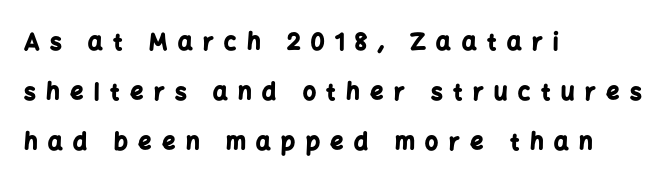
The lettering stays uniformly vertical, giving the passage a roman look. Alignment: flush left. Leading: increased. Between one letter and the next there's a generous, obvious gap. Underlining? Definitely not there. Notice how thick the strokes are: this is what a full bold looks like.
